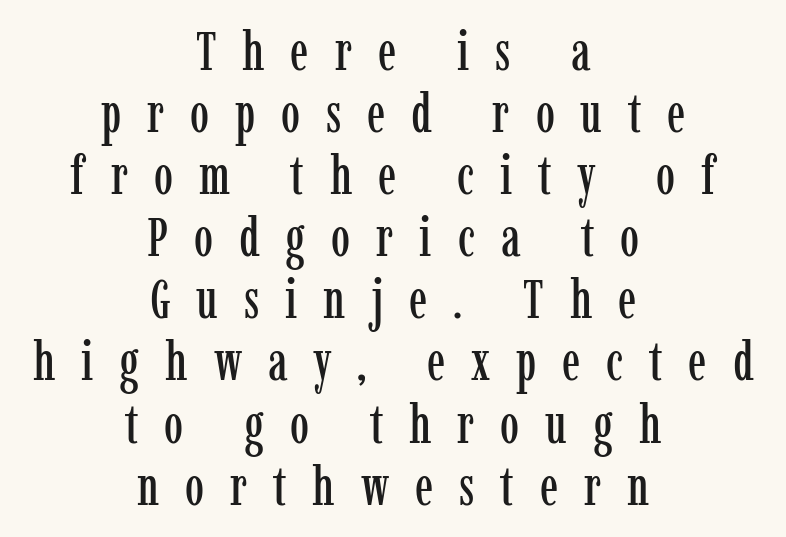
{"serif": "yes", "italic": "no", "width": "condensed", "stroke_contrast": "low", "x_height": "medium", "monospaced": "no", "underline": "no", "align": "center", "line_spacing": "tight", "line_spacing_ratio": 1.15, "letter_spacing": "wide", "letter_spacing_em": 0.48, "glyph_px": 54}
